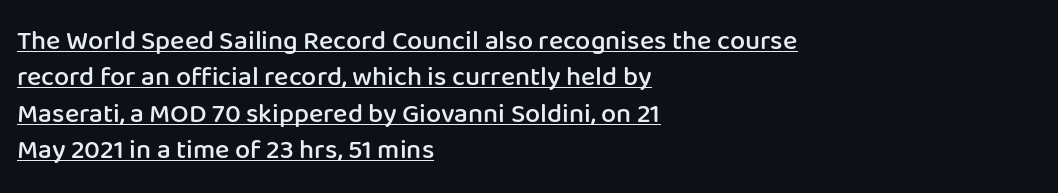
{"italic": "no", "bold": "semi", "underline": "yes", "align": "left", "line_spacing": "normal", "line_spacing_ratio": 1.35, "letter_spacing": "normal", "letter_spacing_em": 0.0, "glyph_px": 27}
